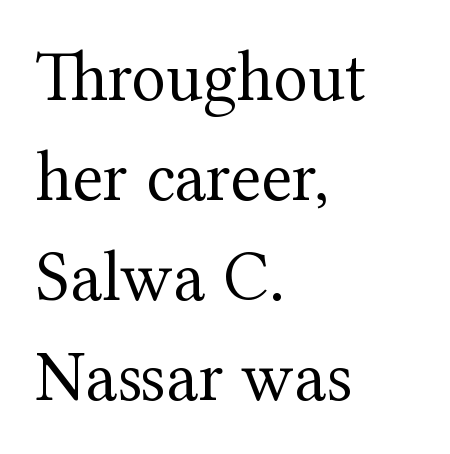
Q: Is the text bold? A: No.
Q: Is the text italic (slanted)? A: No, it is upright.
Q: Is the typeface a serif or a sans-serif typeface? A: Serif.
Q: Is the text underlined? A: No.
Q: How is the paragraph aligned? A: Left-aligned.
Q: Is the spacing between letters normal or unusually wide? A: Normal.
Q: Is the spacing between lines tight, normal or loose? A: Normal.
Q: Width (condensed, normal, or wide)? A: Normal.
Q: Stroke contrast? A: Medium.
Q: x-height? A: Medium.
Q: Monospaced? A: No.
